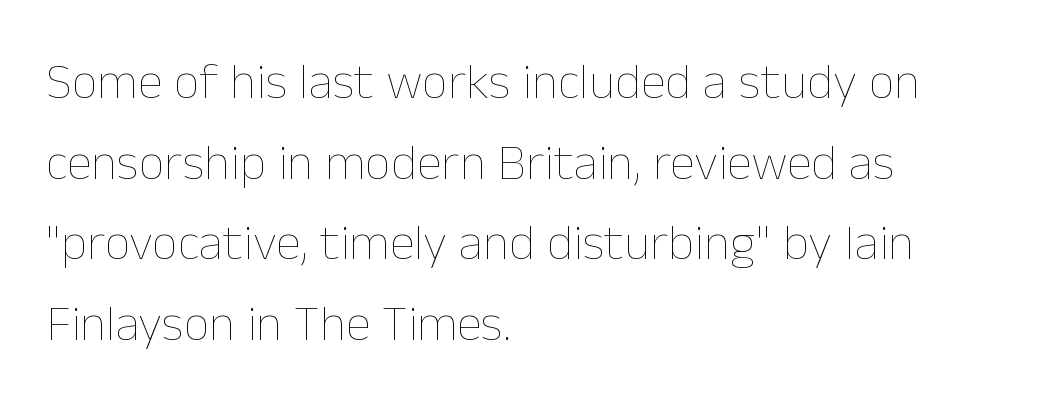
The words here are not underlined. Is this a fixed-width face? No — the glyphs have proportional, varying widths. Horizontal bands of white between lines are of average thickness. A typesetter would mark this as roman, not italic. Words appear dense and cohesive because spacing is normal.
